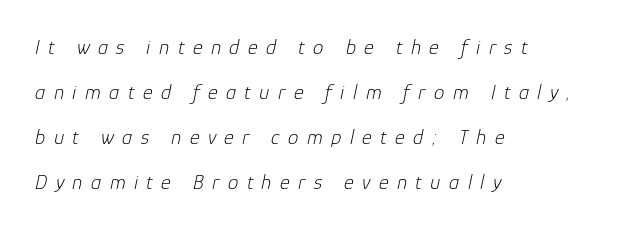
The image shows 21 px text type, italic (leaning right); set left-aligned, loose line spacing (2.15x), unusually wide letter spacing (+0.4 em), not underlined.
